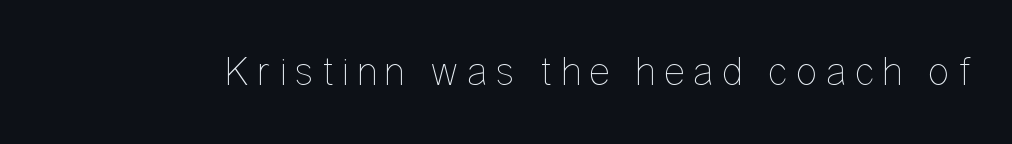
{"italic": "no", "bold": "no", "weight": "thin", "width": "condensed", "stroke_contrast": "low", "x_height": "medium", "monospaced": "no", "underline": "no", "glyph_px": 41}
